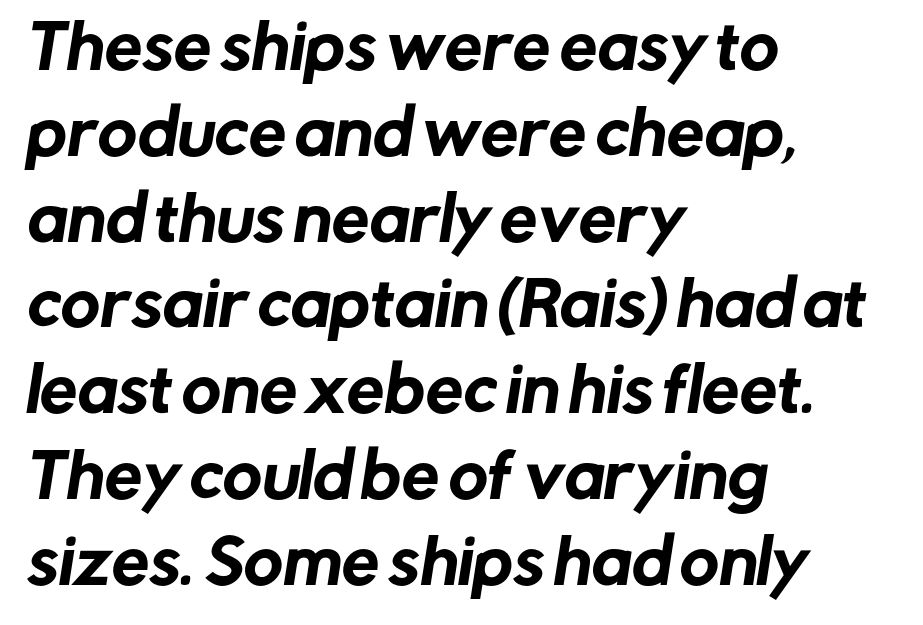
The image shows 60 px sans-serif type; set left-aligned, normal line spacing (1.43x), normal letter spacing, not underlined; low stroke contrast and a medium x-height.
